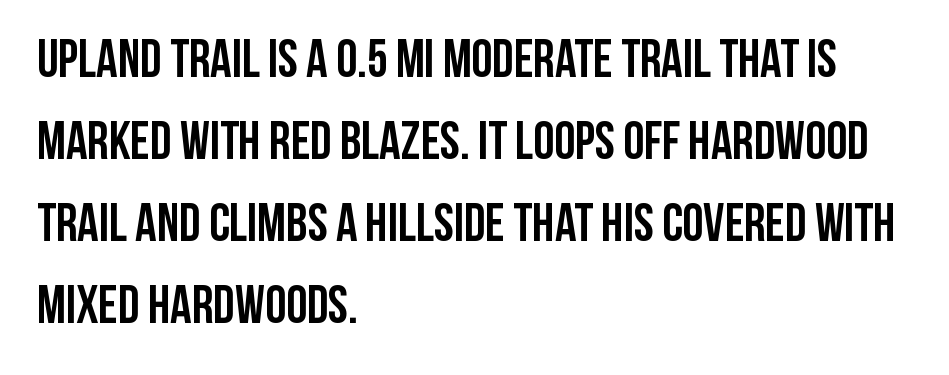
The image shows 53 px semibold, condensed sans-serif type, upright; set left-aligned, normal line spacing (1.55x), normal letter spacing, not underlined; low stroke contrast and a large x-height.
